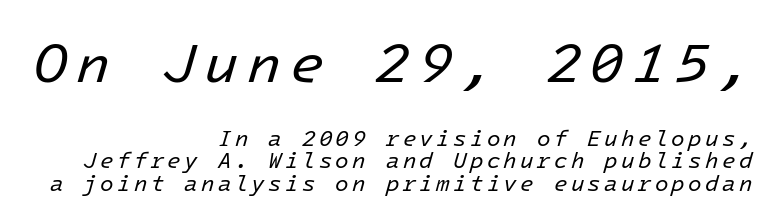
The image shows 56 px regular-weight type, italic (leaning right); set right-aligned, tight line spacing (1.02x), not underlined; the first (top) block is 2.55x larger; low stroke contrast and a medium x-height.
